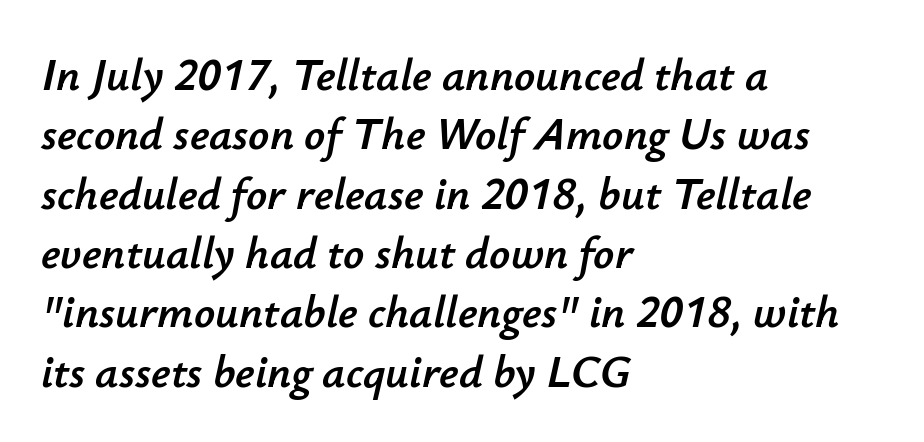
The image shows 46 px text type, italic (leaning right); set left-aligned, normal line spacing (1.29x), normal letter spacing, not underlined; low stroke contrast and a small x-height.
